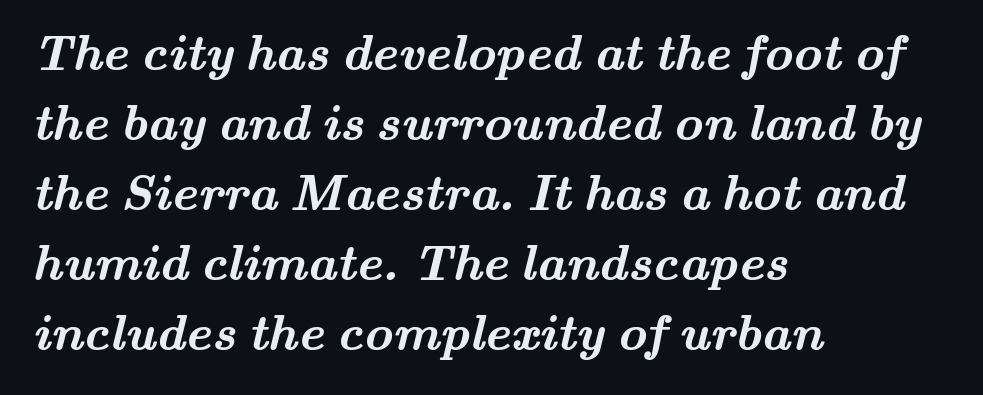
The image shows 50 px semibold, wide serif type; set left-aligned, normal line spacing (1.4x), normal letter spacing, not underlined; medium stroke contrast and a small x-height.
